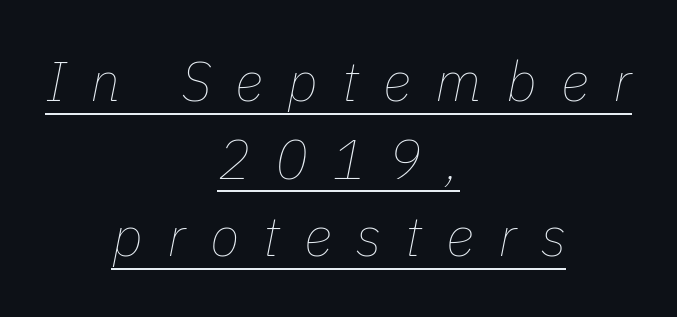
{"italic": "yes", "lean": "right", "slant_degrees": 11, "bold": "no", "weight": "thin", "width": "normal", "stroke_contrast": "low", "x_height": "medium", "monospaced": "no", "underline": "yes", "align": "center", "line_spacing": "normal", "line_spacing_ratio": 1.41, "letter_spacing": "wide", "letter_spacing_em": 0.44, "glyph_px": 55}
